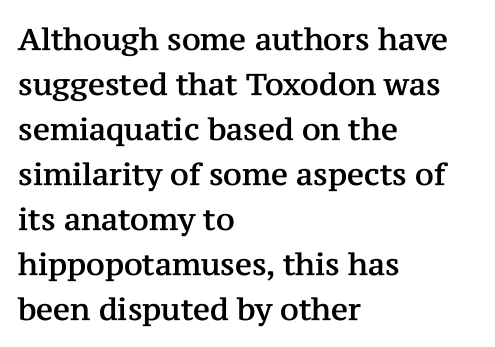
Compared with a centered layout, this one pins lines to the left instead. Look at the tracking — it's just the regular setting, nothing added. Plain, unruled lines of type. The font's upright variant was chosen for this text.
